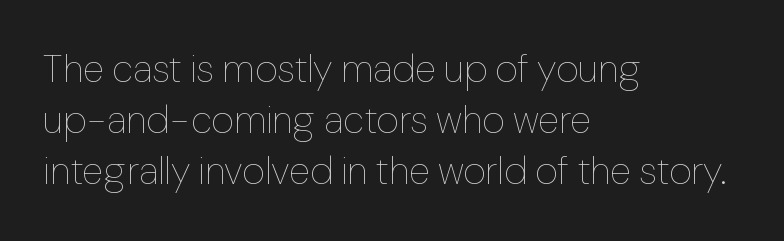
{"italic": "no", "bold": "no", "weight": "thin", "width": "normal", "stroke_contrast": "low", "x_height": "medium", "monospaced": "no", "underline": "no", "align": "left", "line_spacing": "normal", "line_spacing_ratio": 1.31, "letter_spacing": "normal", "letter_spacing_em": 0.0, "glyph_px": 39}
